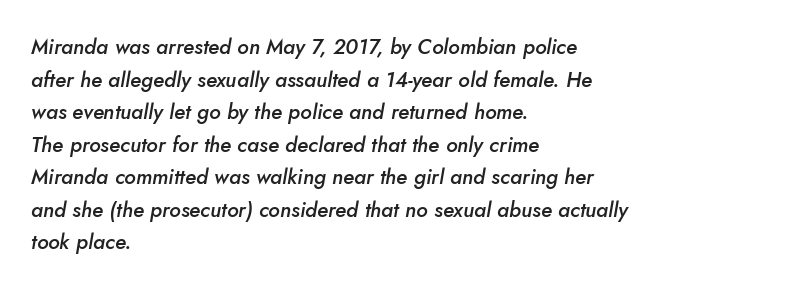
Q: Is the text bold? A: Semi-bold.
Q: Is the text italic (slanted)? A: Yes, it leans right by about 10 degrees.
Q: Is the text underlined? A: No.
Q: How is the paragraph aligned? A: Left-aligned.
Q: Is the spacing between letters normal or unusually wide? A: Normal.
Q: Is the spacing between lines tight, normal or loose? A: Normal.
